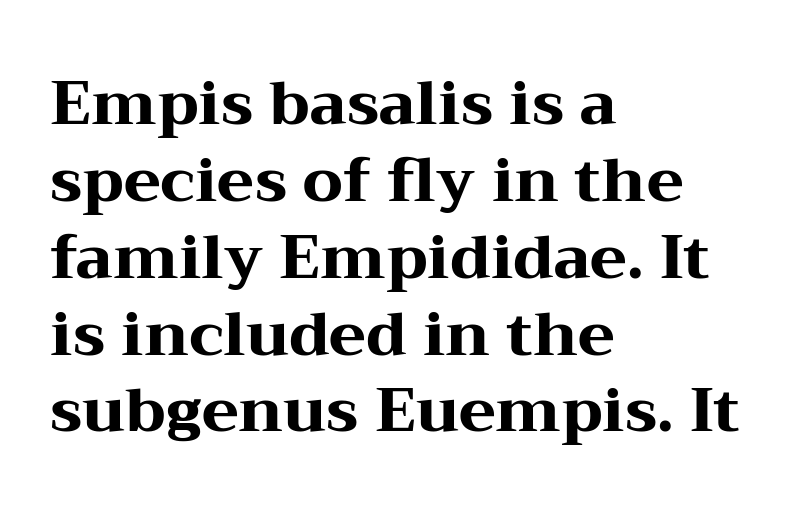
{"serif": "yes", "italic": "no", "bold": "yes", "weight": "heavy", "width": "wide", "stroke_contrast": "medium", "x_height": "medium", "monospaced": "no", "underline": "no", "align": "left", "line_spacing": "normal", "line_spacing_ratio": 1.26, "letter_spacing": "normal", "letter_spacing_em": 0.0, "glyph_px": 61}
